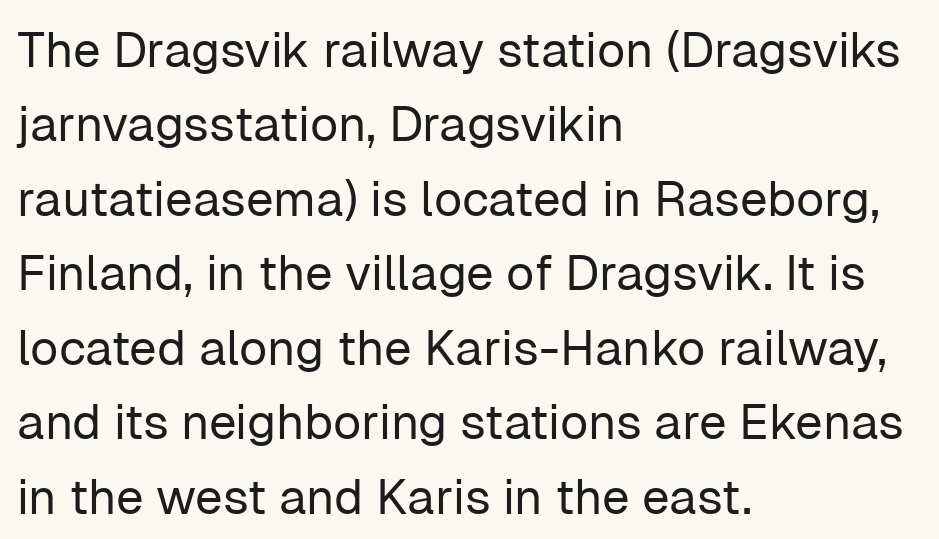
The image shows 49 px regular-weight sans-serif type, upright; set left-aligned, normal line spacing (1.52x), normal letter spacing, not underlined; low stroke contrast and a medium x-height.
